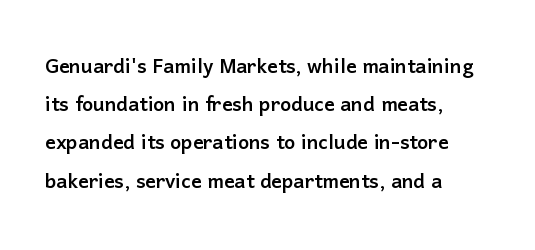
The image shows 26 px text type, upright; set left-aligned, normal line spacing (1.47x), normal letter spacing, not underlined.
